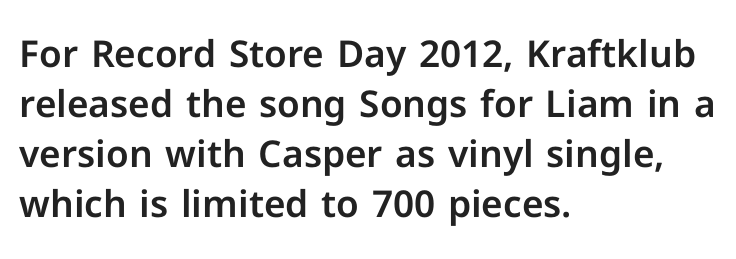
This sample uses plain, unmodified letter spacing. Nothing sits at the stroke ends, so this counts as sans-serif. This sample is left-justified, so line endings fall wherever the words run out. Notice how descenders clear the ascenders below comfortably — that's standard leading. Varying glyph widths throughout — classic text-font behaviour.
